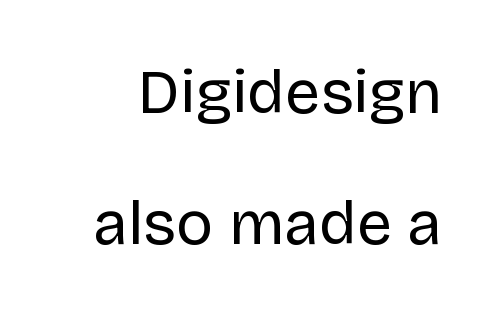
Q: Is the text bold? A: No.
Q: Is the text italic (slanted)? A: No, it is upright.
Q: Is the typeface a serif or a sans-serif typeface? A: Sans-serif.
Q: Is the text underlined? A: No.
Q: Is the spacing between letters normal or unusually wide? A: Normal.
Q: Is the spacing between lines tight, normal or loose? A: Loose.
Q: Width (condensed, normal, or wide)? A: Normal.
Q: Stroke contrast? A: Low.
Q: x-height? A: Large.
Q: Monospaced? A: No.
